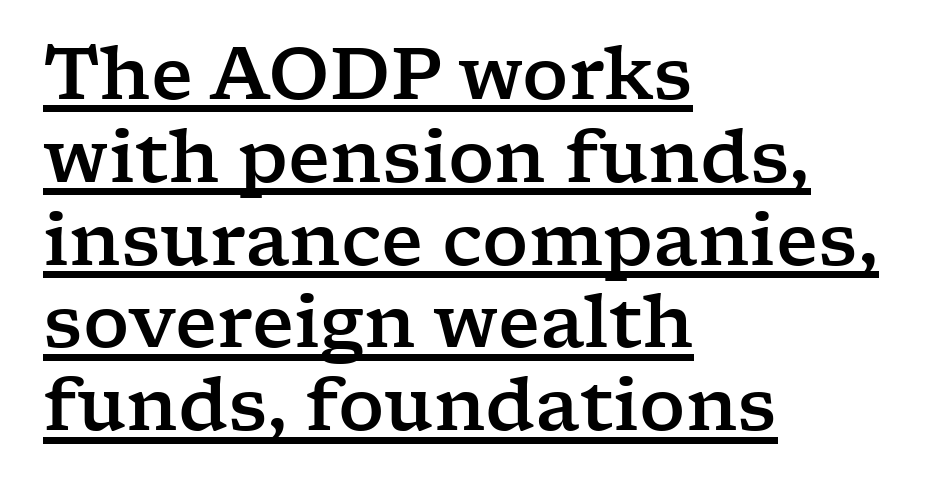
Compared with a centered layout, this one pins lines to the left instead. The leading is snug, giving the passage a crowded texture. Varying glyph widths throughout — classic text-font behaviour. Characters remain perfectly vertical along every line. To sum up the face: it has serifs. Here the glyphs are tracked normally, forming tight word shapes.
